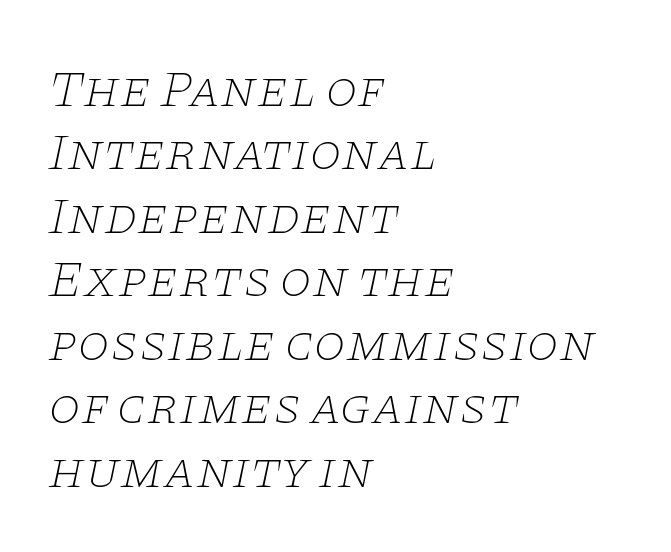
Q: Is the text bold? A: No.
Q: Is the text italic (slanted)? A: Yes, it leans right by about 11 degrees.
Q: Is the typeface a serif or a sans-serif typeface? A: Serif.
Q: Is the text underlined? A: No.
Q: How is the paragraph aligned? A: Left-aligned.
Q: Is the spacing between letters normal or unusually wide? A: Normal.
Q: Width (condensed, normal, or wide)? A: Wide.
Q: Stroke contrast? A: Low.
Q: x-height? A: Large.
Q: Monospaced? A: No.
